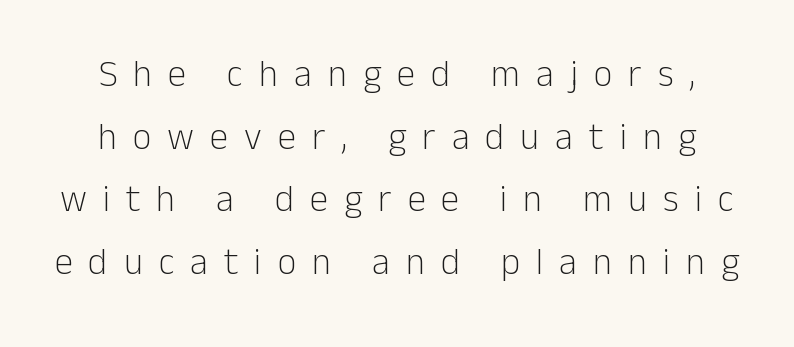
The font family rendered here belongs to the sans-serif group. Spacing verdict: proportional, widths tailored to each character. You could only call the tracking loose — the letters float apart. The letters look calm and open, with moderate or lighter stems. If you measured baseline to baseline, you'd find a middling distance.
